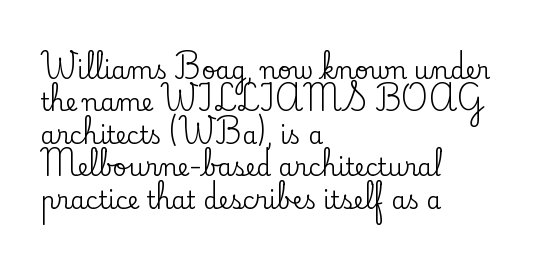
Glyph-to-glyph distance matches everyday printed text. Teacher's note: observe the even left margin — that is flush-left alignment. Type without underlining. This sample keeps an unexceptional amount of space between lines. This is roman type, the default non-slanted kind.
